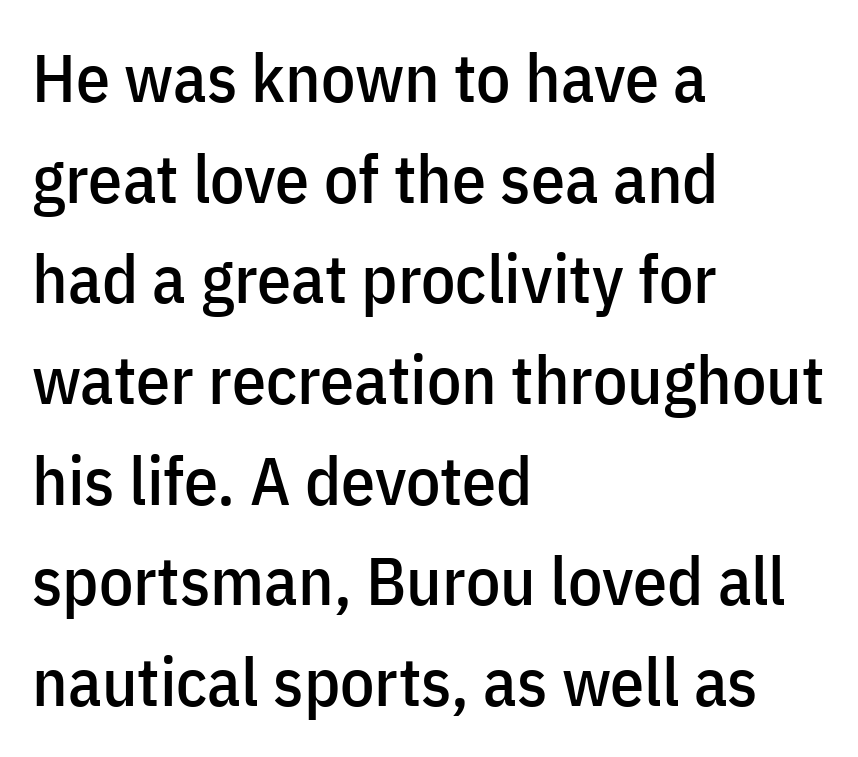
{"serif": "no", "italic": "no", "width": "condensed", "stroke_contrast": "low", "x_height": "medium", "monospaced": "no", "underline": "no", "align": "left", "line_spacing": "normal", "line_spacing_ratio": 1.48, "letter_spacing": "normal", "letter_spacing_em": 0.0, "glyph_px": 68}
